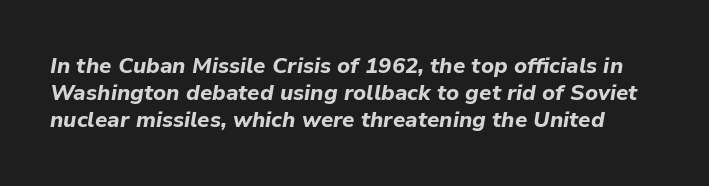
{"italic": "yes", "lean": "right", "slant_degrees": 9, "bold": "yes", "underline": "no", "line_spacing_ratio": 1.23, "letter_spacing": "normal", "letter_spacing_em": 0.0, "glyph_px": 22}
